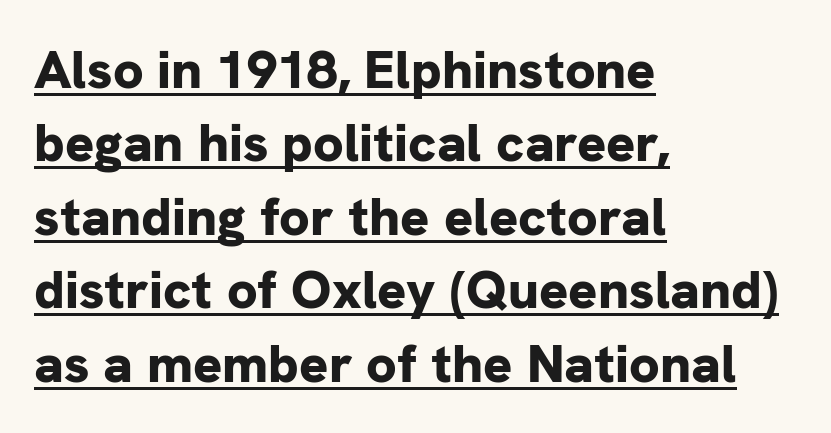
{"serif": "no", "italic": "no", "bold": "yes", "weight": "bold", "width": "normal", "stroke_contrast": "low", "x_height": "medium", "monospaced": "no", "underline": "yes", "align": "left", "line_spacing": "normal", "line_spacing_ratio": 1.36, "letter_spacing": "normal", "letter_spacing_em": 0.0, "glyph_px": 54}
